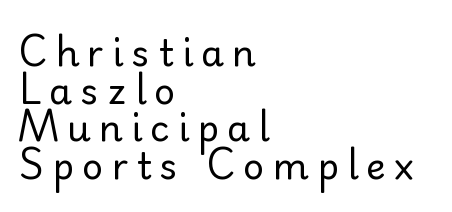
Q: Is the text bold? A: No.
Q: Is the text italic (slanted)? A: No, it is upright.
Q: Is the typeface a serif or a sans-serif typeface? A: Sans-serif.
Q: Is the text underlined? A: No.
Q: How is the paragraph aligned? A: Left-aligned.
Q: Is the spacing between letters normal or unusually wide? A: Unusually wide.
Q: Is the spacing between lines tight, normal or loose? A: Tight.
Q: Width (condensed, normal, or wide)? A: Normal.
Q: Stroke contrast? A: Low.
Q: x-height? A: Small.
Q: Monospaced? A: No.
